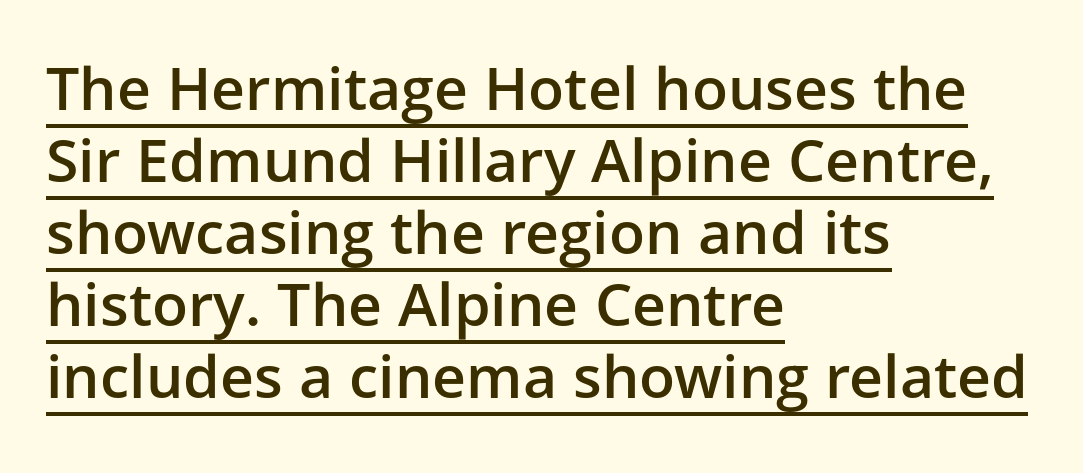
{"serif": "no", "italic": "no", "bold": "semi", "weight": "semibold", "width": "normal", "stroke_contrast": "low", "x_height": "medium", "monospaced": "no", "underline": "yes", "align": "left", "line_spacing_ratio": 1.22, "letter_spacing": "normal", "letter_spacing_em": 0.0, "glyph_px": 59}
